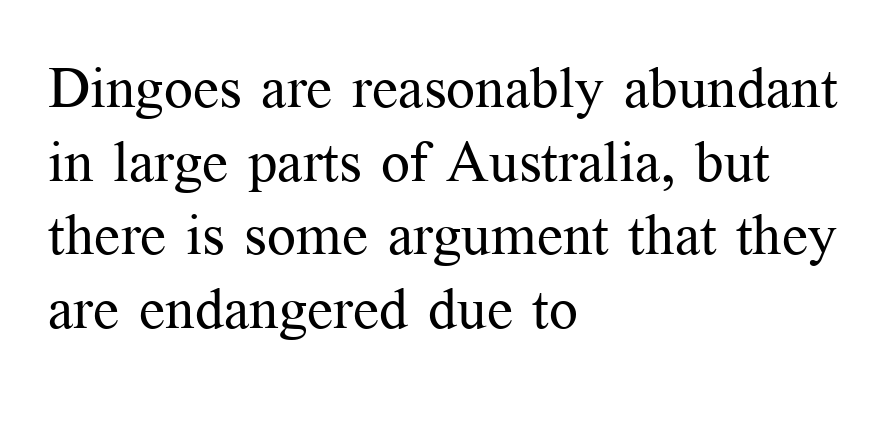
{"serif": "yes", "italic": "no", "bold": "no", "weight": "regular", "width": "normal", "stroke_contrast": "medium", "x_height": "medium", "monospaced": "no", "underline": "no", "align": "left", "line_spacing": "normal", "line_spacing_ratio": 1.29, "letter_spacing": "normal", "letter_spacing_em": 0.0, "glyph_px": 57}
